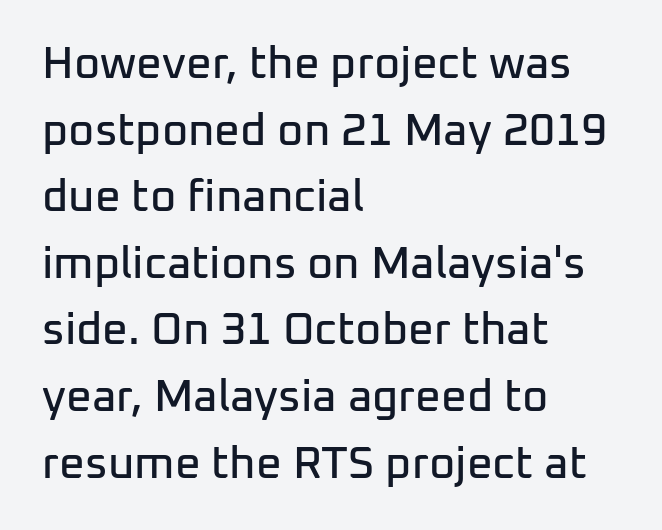
{"serif": "no", "italic": "no", "width": "normal", "stroke_contrast": "low", "x_height": "medium", "monospaced": "no", "underline": "no", "align": "left", "line_spacing": "normal", "line_spacing_ratio": 1.48, "letter_spacing": "normal", "letter_spacing_em": 0.0, "glyph_px": 45}
